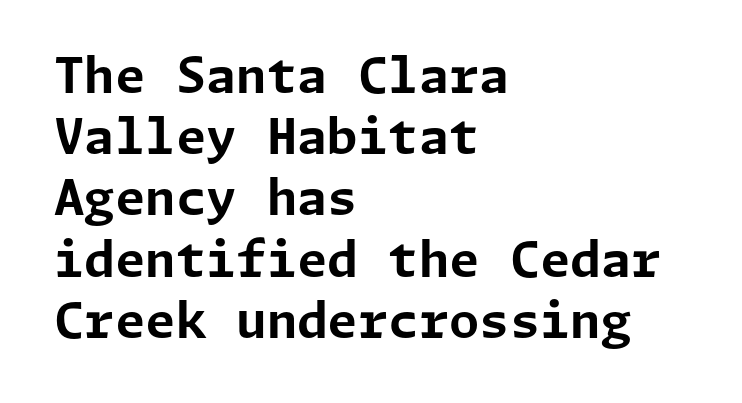
Q: Is the text bold? A: Yes.
Q: Is the text italic (slanted)? A: No, it is upright.
Q: Is the typeface a serif or a sans-serif typeface? A: Sans-serif.
Q: Is the text underlined? A: No.
Q: How is the paragraph aligned? A: Left-aligned.
Q: Is the spacing between letters normal or unusually wide? A: Normal.
Q: Is the spacing between lines tight, normal or loose? A: Normal.
Q: Width (condensed, normal, or wide)? A: Normal.
Q: Stroke contrast? A: Low.
Q: x-height? A: Medium.
